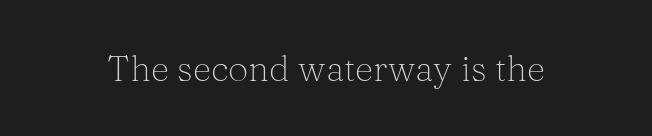
The letters stand straight up with perfectly vertical stems. You can tell from the footed stems that serif type was used. Is this a fixed-width face? No — the glyphs have proportional, varying widths. Look at the tracking — it's just the regular setting, nothing added.
